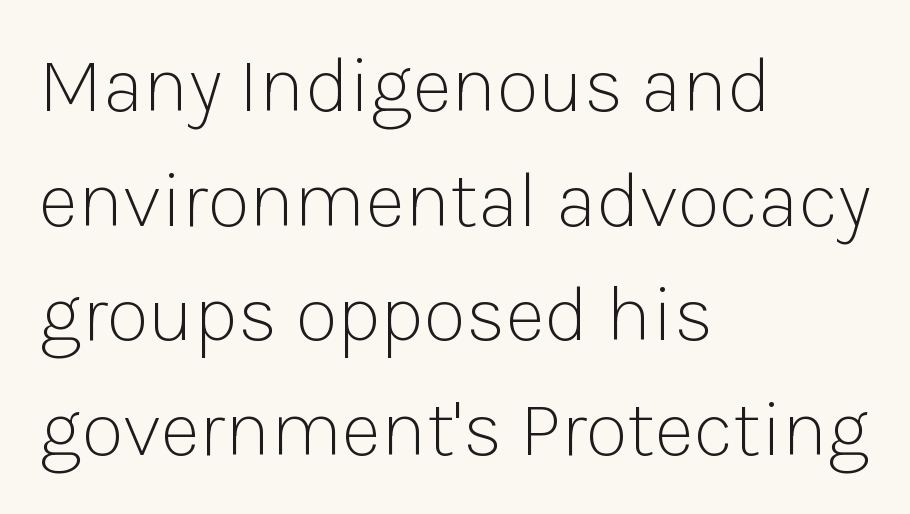
Q: Is the text bold? A: No.
Q: Is the text italic (slanted)? A: No, it is upright.
Q: Is the typeface a serif or a sans-serif typeface? A: Sans-serif.
Q: Is the text underlined? A: No.
Q: How is the paragraph aligned? A: Left-aligned.
Q: Is the spacing between letters normal or unusually wide? A: Normal.
Q: Is the spacing between lines tight, normal or loose? A: Normal.
Q: Width (condensed, normal, or wide)? A: Normal.
Q: Stroke contrast? A: Low.
Q: x-height? A: Medium.
Q: Monospaced? A: No.
